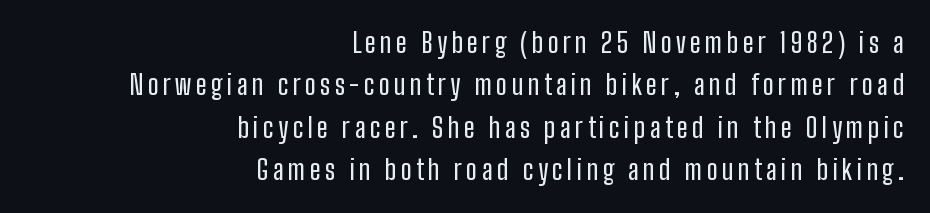
{"italic": "no", "underline": "no", "align": "right", "line_spacing": "normal", "line_spacing_ratio": 1.57, "glyph_px": 27}
